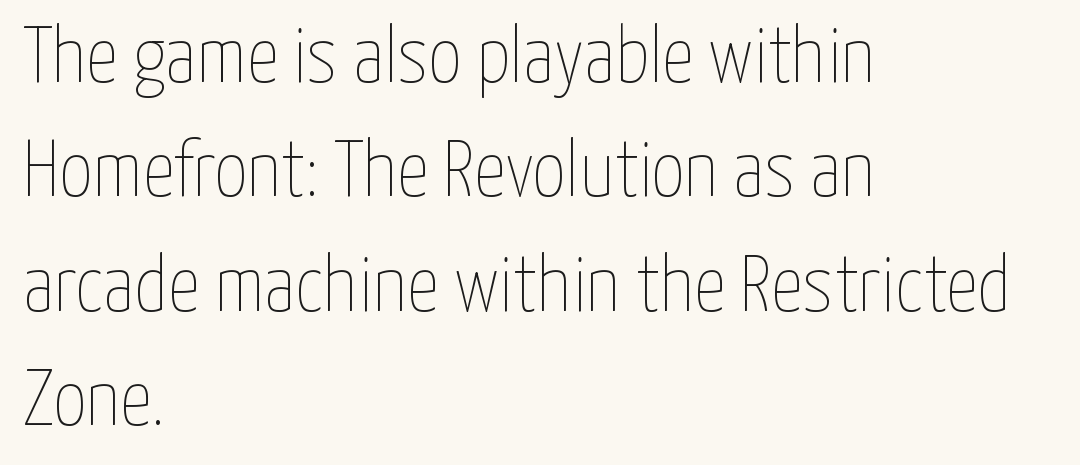
{"italic": "no", "bold": "no", "weight": "thin", "width": "condensed", "stroke_contrast": "low", "x_height": "medium", "monospaced": "no", "underline": "no", "align": "left", "line_spacing": "normal", "line_spacing_ratio": 1.43, "letter_spacing": "normal", "letter_spacing_em": 0.0, "glyph_px": 80}
